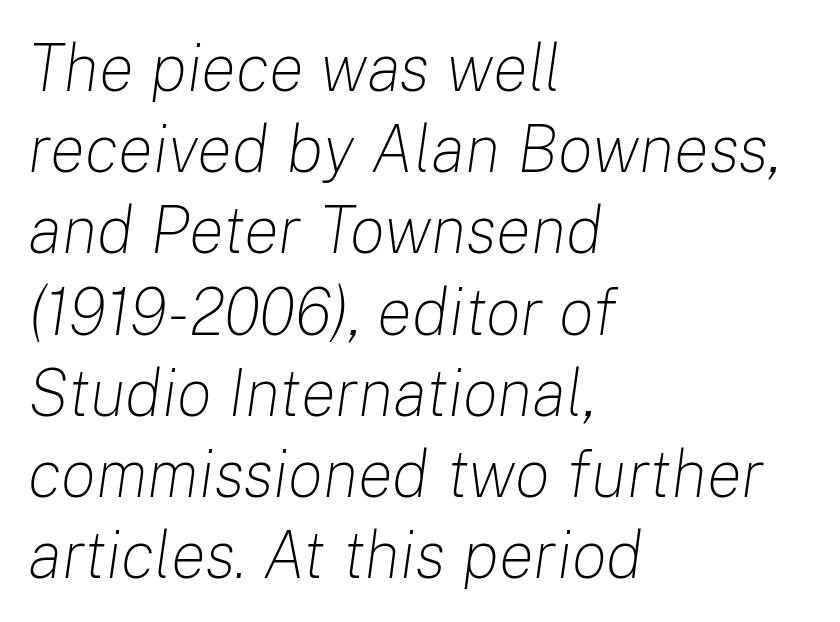
Q: Is the text bold? A: No.
Q: Is the text italic (slanted)? A: Yes, it leans right by about 8 degrees.
Q: Is the text underlined? A: No.
Q: How is the paragraph aligned? A: Left-aligned.
Q: Is the spacing between letters normal or unusually wide? A: Normal.
Q: Width (condensed, normal, or wide)? A: Normal.
Q: Stroke contrast? A: Low.
Q: x-height? A: Medium.
Q: Monospaced? A: No.
